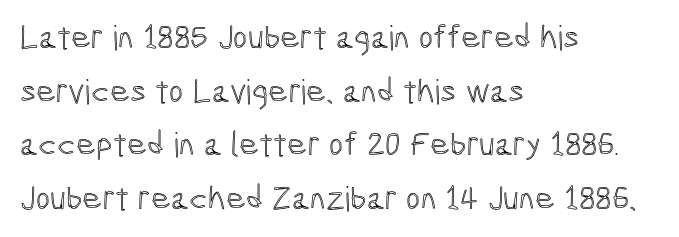
Q: Is the text italic (slanted)? A: No, it is upright.
Q: Is the text underlined? A: No.
Q: How is the paragraph aligned? A: Left-aligned.
Q: Is the spacing between letters normal or unusually wide? A: Normal.
Q: Is the spacing between lines tight, normal or loose? A: Normal.
Q: Width (condensed, normal, or wide)? A: Condensed.
Q: x-height? A: Medium.
Q: Monospaced? A: No.
